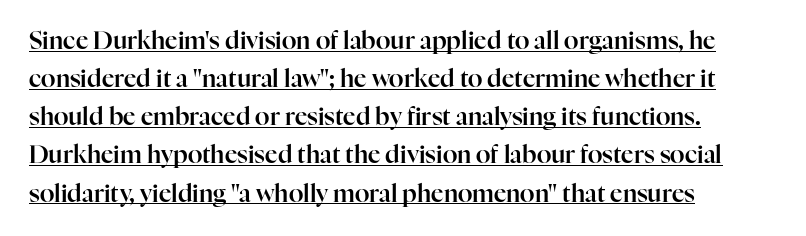
The type sits square on the baseline with zero lean. Teacher's note: observe the even left margin — that is flush-left alignment. A rule runs beneath these lines of type. Here the glyphs are tracked normally, forming tight word shapes.
